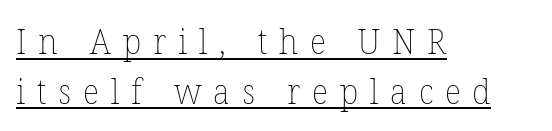
Is this a heavy cut? Hardly; it is regular or lighter. Inter-character spacing is expanded well beyond the font's built-in metrics. Casual observation: everything's shoved over to the left. The passage shown stacks its lines at a standard gap. Note the varied advance widths — an 'i' is clearly narrower than an 'm'. Nope, not italic — everything's standing straight.
